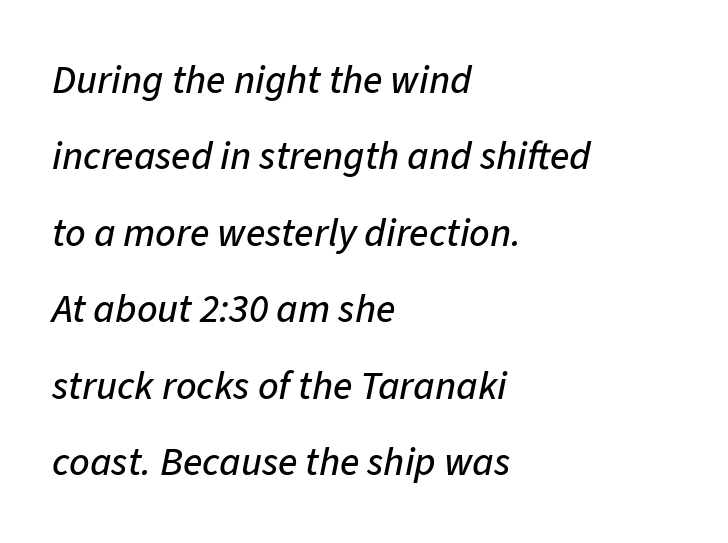
{"italic": "yes", "lean": "right", "slant_degrees": 11, "width": "normal", "stroke_contrast": "low", "x_height": "medium", "monospaced": "no", "underline": "no", "align": "left", "line_spacing": "loose", "line_spacing_ratio": 1.91, "letter_spacing": "normal", "letter_spacing_em": 0.0, "glyph_px": 40}
